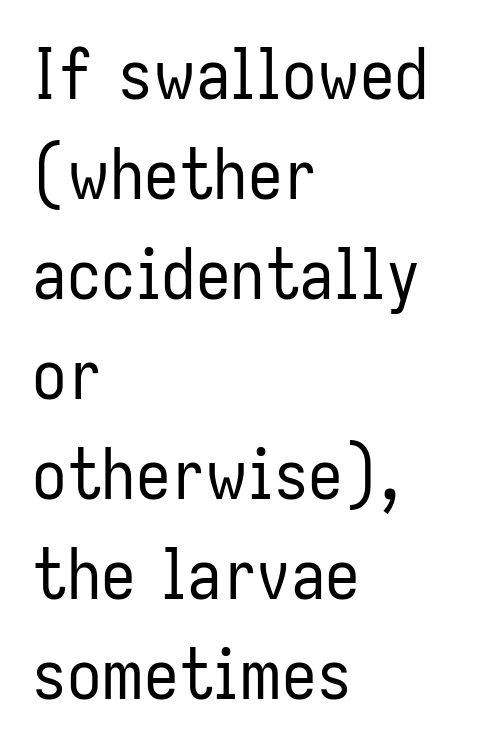
Is the block centered? No — it sits flush against the left margin. The letters stand straight up with perfectly vertical stems. In terms of leading, this rendering sits right in the middle. Short note: letters normally spaced. The face used here is proportionally spaced, like ordinary book or web type. Serifs: no, the terminals of the letterforms are clean.
